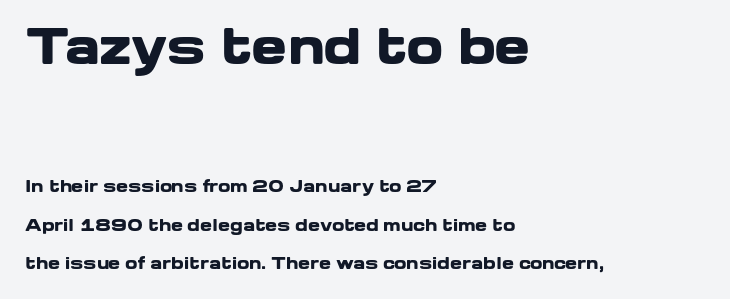
Q: Is the text bold? A: Yes.
Q: Is the text italic (slanted)? A: No, it is upright.
Q: Is the typeface a serif or a sans-serif typeface? A: Sans-serif.
Q: Is the text underlined? A: No.
Q: How is the paragraph aligned? A: Left-aligned.
Q: Is the spacing between letters normal or unusually wide? A: Normal.
Q: Is the spacing between lines tight, normal or loose? A: Loose.
Q: Which block of text is set in a larger size, the first (top) or the second (bottom)? A: The first (top) one.
Q: Width (condensed, normal, or wide)? A: Wide.
Q: Stroke contrast? A: Low.
Q: x-height? A: Medium.
Q: Monospaced? A: No.
